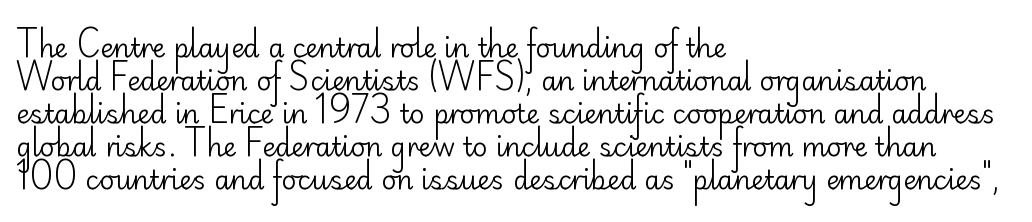
Q: Is the text bold? A: No.
Q: Is the text italic (slanted)? A: No, it is upright.
Q: Is the text underlined? A: No.
Q: How is the paragraph aligned? A: Left-aligned.
Q: Is the spacing between letters normal or unusually wide? A: Normal.
Q: Is the spacing between lines tight, normal or loose? A: Normal.
